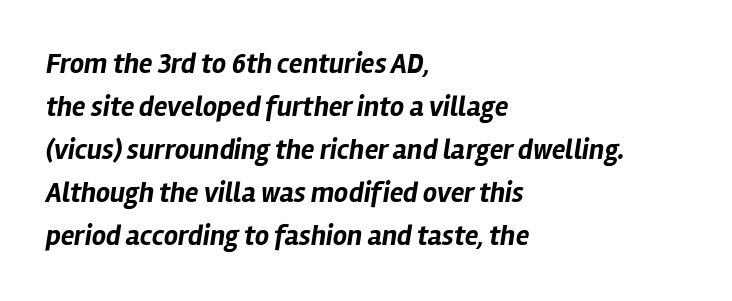
{"italic": "yes", "lean": "right", "slant_degrees": 12, "bold": "yes", "weight": "bold", "width": "normal", "stroke_contrast": "low", "x_height": "medium", "monospaced": "no", "underline": "no", "align": "left", "line_spacing": "normal", "line_spacing_ratio": 1.54, "letter_spacing": "normal", "letter_spacing_em": 0.0, "glyph_px": 28}
